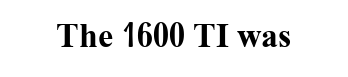
Here the designer chose a conventional face with non-uniform glyph widths. This sample uses an upright cut, with every glyph sitting square on the baseline. Just letters on the line, the space beneath them empty. The font family rendered here belongs to the serif group. Letter spacing: default. The font is running at its bold setting.
